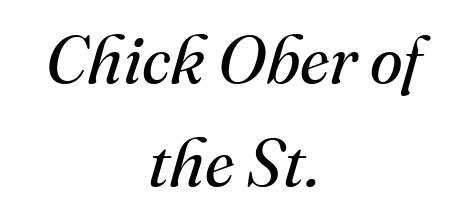
The image shows 67 px regular-weight serif type, italic (leaning right); set centered, normal line spacing (1.54x), normal letter spacing, not underlined; medium stroke contrast and a small x-height.
